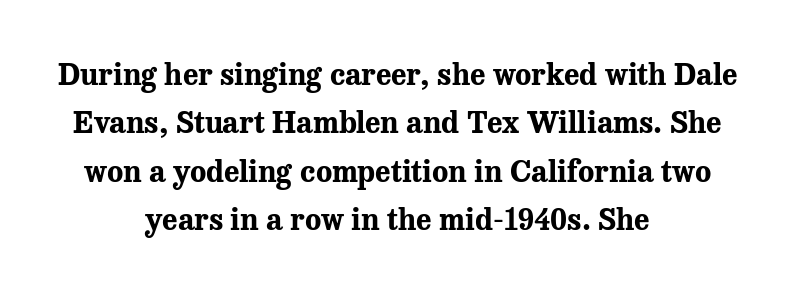
Every letter is thick-stroked: bold, no question. Caption: multi-line text, centered on the measure. Here the glyphs are tracked normally, forming tight word shapes. You can tell it's not italic because the verticals are truly vertical.
